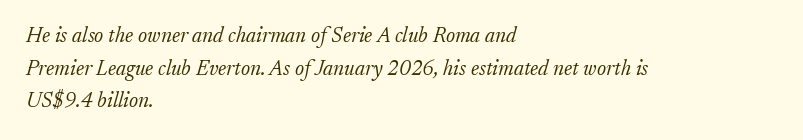
The image shows 21 px text type, italic (leaning right); set left-aligned, normal line spacing (1.55x), normal letter spacing, not underlined.
